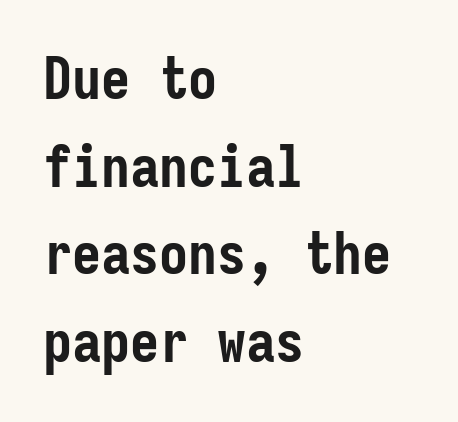
{"serif": "no", "italic": "no", "bold": "yes", "weight": "semibold", "width": "condensed", "stroke_contrast": "low", "x_height": "medium", "monospaced": "yes", "underline": "no", "align": "left", "line_spacing": "normal", "line_spacing_ratio": 1.51, "letter_spacing": "normal", "letter_spacing_em": 0.0, "glyph_px": 58}
